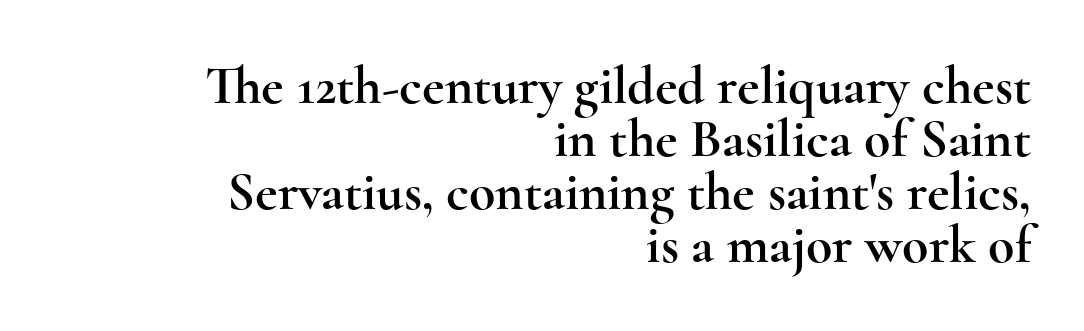
Q: Is the text italic (slanted)? A: No, it is upright.
Q: Is the typeface a serif or a sans-serif typeface? A: Serif.
Q: Is the text underlined? A: No.
Q: How is the paragraph aligned? A: Right-aligned.
Q: Is the spacing between letters normal or unusually wide? A: Normal.
Q: Is the spacing between lines tight, normal or loose? A: Tight.
Q: Width (condensed, normal, or wide)? A: Wide.
Q: x-height? A: Small.
Q: Monospaced? A: No.
